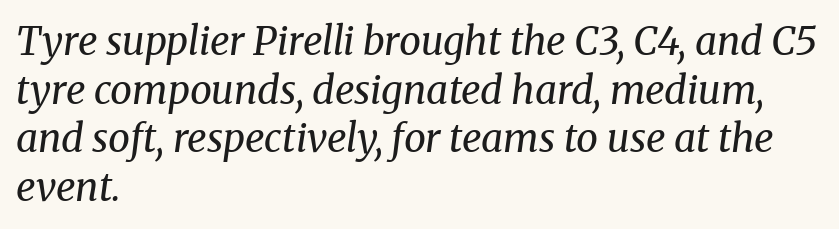
{"serif": "yes", "italic": "yes", "lean": "right", "slant_degrees": 8, "bold": "no", "weight": "regular", "width": "normal", "stroke_contrast": "medium", "x_height": "medium", "monospaced": "no", "underline": "no", "align": "left", "line_spacing": "normal", "line_spacing_ratio": 1.25, "letter_spacing": "normal", "letter_spacing_em": 0.0, "glyph_px": 39}
